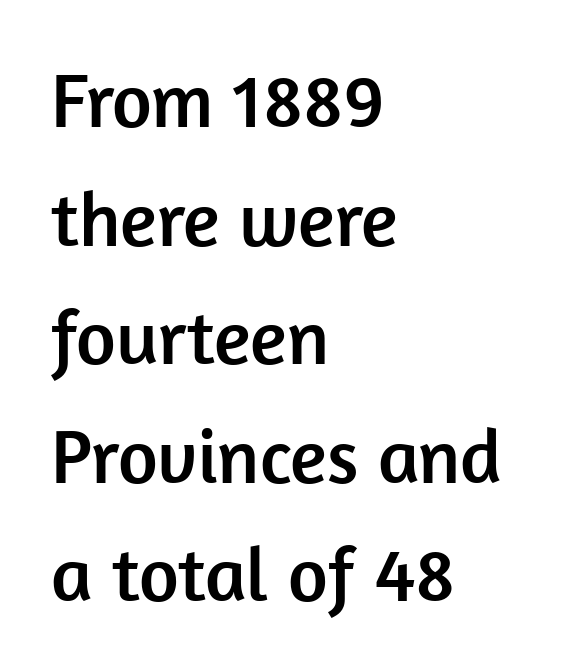
{"serif": "no", "italic": "no", "width": "normal", "stroke_contrast": "low", "x_height": "medium", "monospaced": "no", "underline": "no", "align": "left", "line_spacing": "normal", "line_spacing_ratio": 1.54, "letter_spacing": "normal", "letter_spacing_em": 0.0, "glyph_px": 77}
